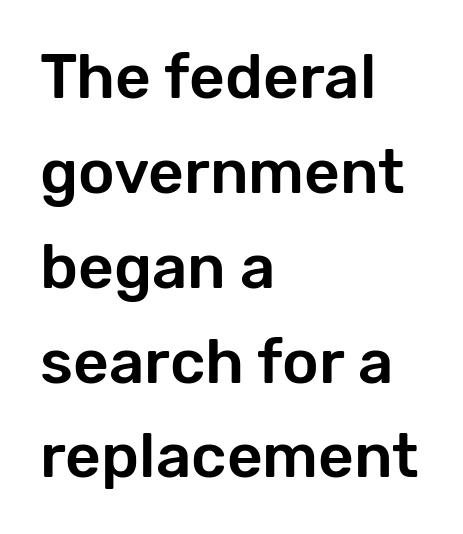
The image shows 62 px sans-serif type, upright; set left-aligned, normal line spacing (1.53x), normal letter spacing, not underlined; low stroke contrast and a medium x-height.
